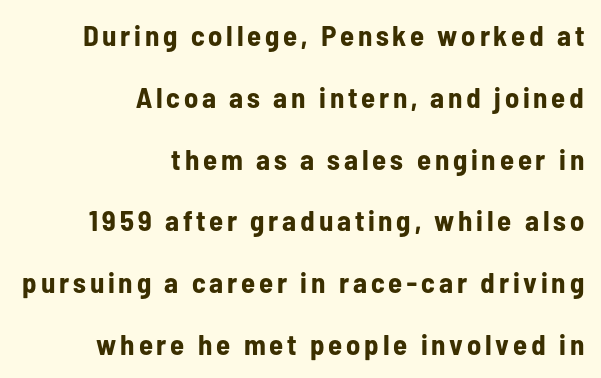
Q: Is the text bold? A: Yes.
Q: Is the text italic (slanted)? A: No, it is upright.
Q: Is the typeface a serif or a sans-serif typeface? A: Sans-serif.
Q: Is the text underlined? A: No.
Q: How is the paragraph aligned? A: Right-aligned.
Q: Is the spacing between lines tight, normal or loose? A: Loose.
Q: Width (condensed, normal, or wide)? A: Condensed.
Q: Stroke contrast? A: Low.
Q: x-height? A: Medium.
Q: Monospaced? A: No.
